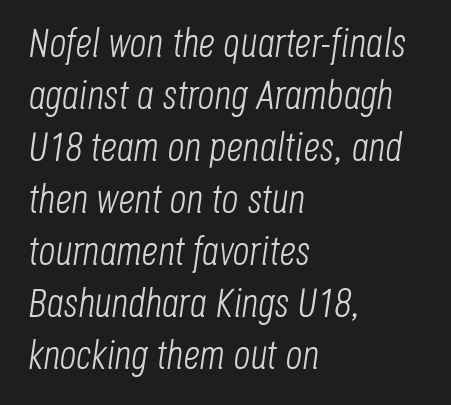
The image shows 41 px light, condensed type, italic (leaning right); set left-aligned, normal line spacing (1.27x), normal letter spacing, not underlined; low stroke contrast and a large x-height.
